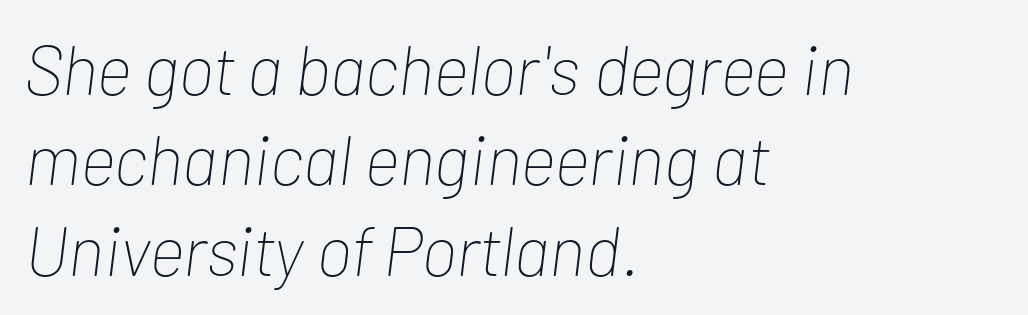
{"italic": "yes", "lean": "right", "slant_degrees": 7, "bold": "no", "weight": "thin", "width": "condensed", "stroke_contrast": "low", "x_height": "medium", "monospaced": "no", "underline": "no", "align": "left", "line_spacing": "normal", "line_spacing_ratio": 1.29, "letter_spacing": "normal", "letter_spacing_em": 0.0, "glyph_px": 70}
